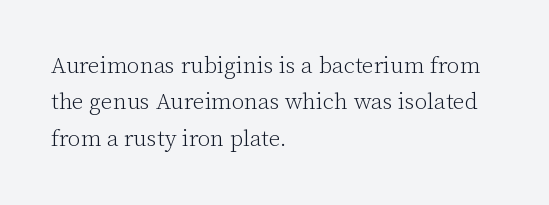
Compared with typical paragraphs, the rows here are spaced about the same. The letterforms sit at book weight or below. Ascenders rise straight up at ninety degrees. The lines are quadded left. Check the space under the baseline: it is left empty. Tracking value appears to be zero — textbook default spacing.
